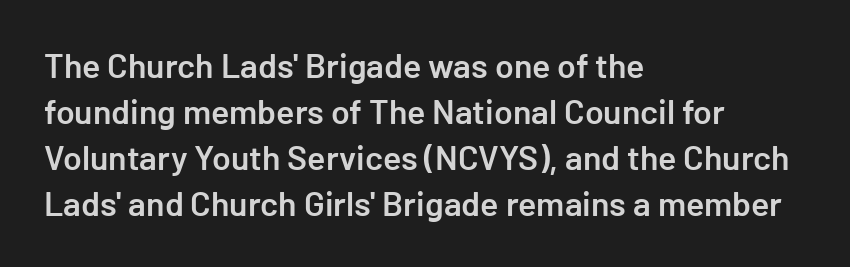
The image shows 34 px semibold sans-serif type, upright; set left-aligned, normal line spacing (1.35x), normal letter spacing, not underlined; low stroke contrast and a medium x-height.
